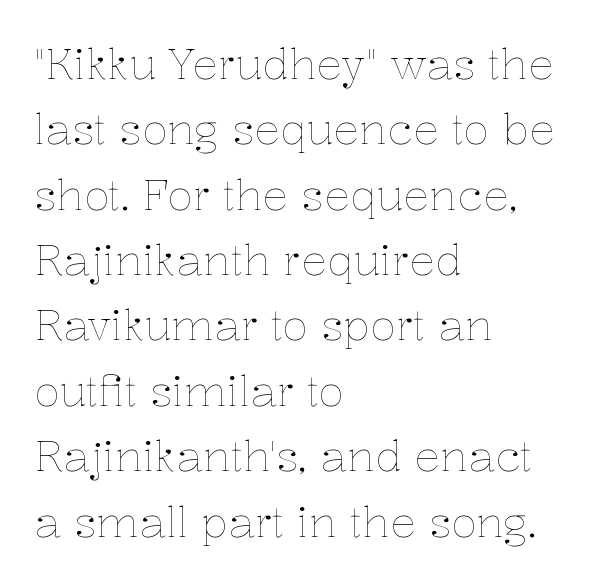
Q: Is the text bold? A: No.
Q: Is the text italic (slanted)? A: No, it is upright.
Q: Is the text underlined? A: No.
Q: How is the paragraph aligned? A: Left-aligned.
Q: Is the spacing between letters normal or unusually wide? A: Normal.
Q: Is the spacing between lines tight, normal or loose? A: Normal.
Q: Width (condensed, normal, or wide)? A: Normal.
Q: Stroke contrast? A: Low.
Q: x-height? A: Medium.
Q: Monospaced? A: No.
